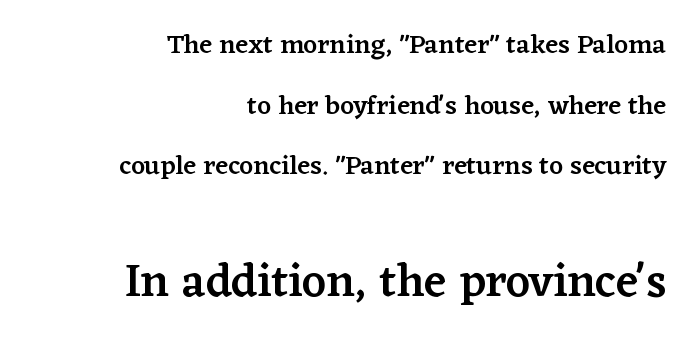
It's the straight-up-and-down kind of type. Are there feet on the stems? There are — it's a serif. Compared with typical paragraphs, the rows here are farther apart. The ragged edge is on the left, which tells us the setting is flush right. The letters sit at their default tracking, neither squeezed nor spread.
